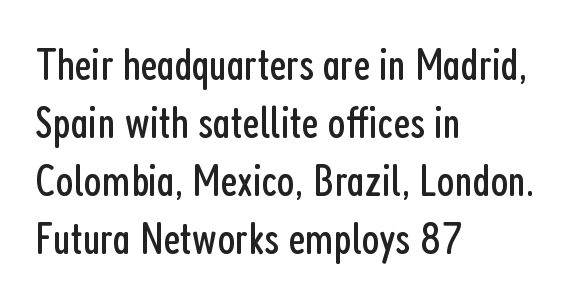
{"serif": "no", "italic": "no", "bold": "no", "weight": "regular", "width": "condensed", "stroke_contrast": "low", "x_height": "medium", "monospaced": "no", "underline": "no", "align": "left", "line_spacing": "normal", "line_spacing_ratio": 1.26, "letter_spacing": "normal", "letter_spacing_em": 0.0, "glyph_px": 46}
